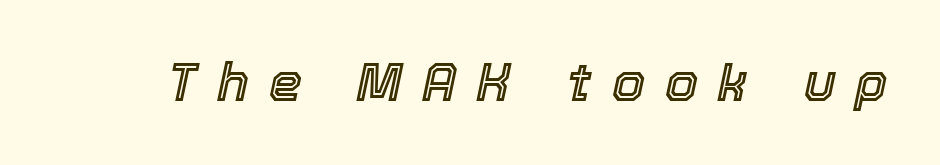
{"italic": "yes", "lean": "right", "slant_degrees": 12, "width": "normal", "x_height": "medium", "monospaced": "no", "underline": "no", "letter_spacing": "wide", "letter_spacing_em": 0.38, "glyph_px": 53}
